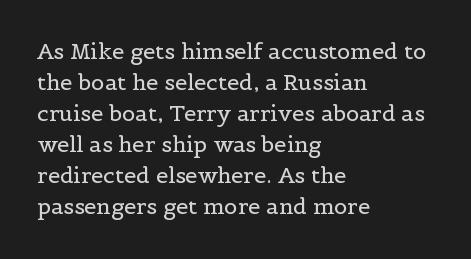
{"italic": "no", "bold": "no", "underline": "no", "align": "left", "line_spacing": "normal", "line_spacing_ratio": 1.41, "letter_spacing": "normal", "letter_spacing_em": 0.0, "glyph_px": 22}
